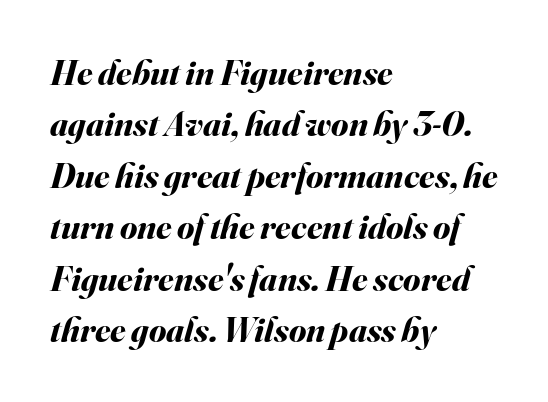
The image shows 35 px bold type, italic (leaning right); set left-aligned, normal line spacing (1.47x), normal letter spacing, not underlined; medium stroke contrast and a small x-height.
